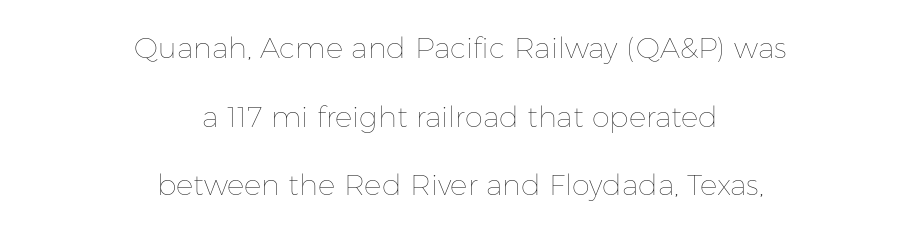
Stems and bowls with no extra thickness — not bold. How would I describe the line gaps? Wide and relaxed. Here the designer chose a conventional face with non-uniform glyph widths. The strip under each line holds only bare page.
